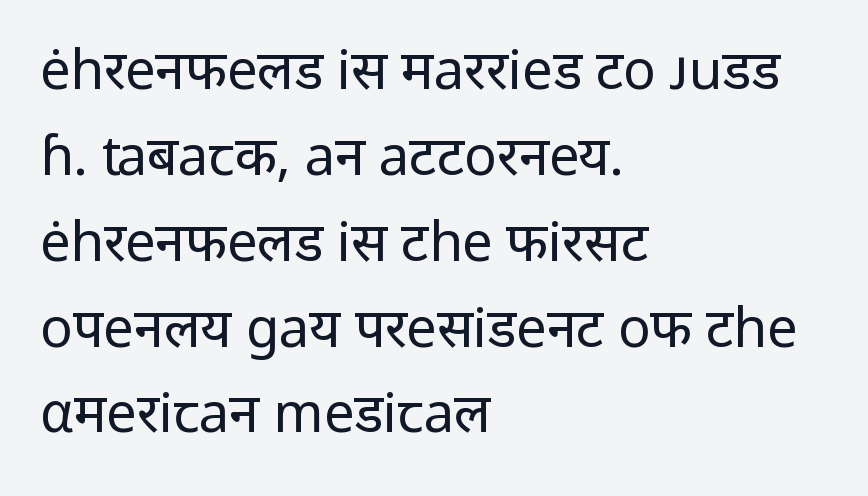
Q: Is the text bold? A: No.
Q: Is the text italic (slanted)? A: No, it is upright.
Q: Is the typeface a serif or a sans-serif typeface? A: Sans-serif.
Q: Is the text underlined? A: No.
Q: How is the paragraph aligned? A: Left-aligned.
Q: Is the spacing between letters normal or unusually wide? A: Normal.
Q: Is the spacing between lines tight, normal or loose? A: Normal.
Q: Width (condensed, normal, or wide)? A: Normal.
Q: Stroke contrast? A: Low.
Q: x-height? A: Medium.
Q: Monospaced? A: No.
